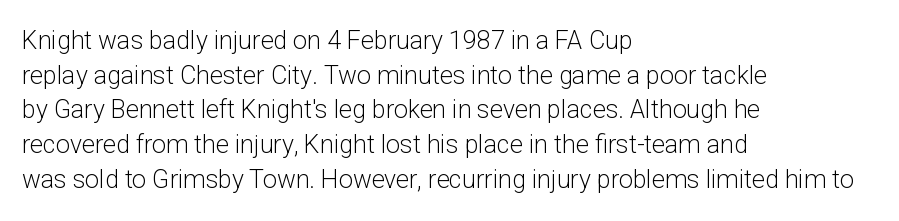
Q: Is the text bold? A: No.
Q: Is the text italic (slanted)? A: No, it is upright.
Q: Is the text underlined? A: No.
Q: How is the paragraph aligned? A: Left-aligned.
Q: Is the spacing between letters normal or unusually wide? A: Normal.
Q: Is the spacing between lines tight, normal or loose? A: Normal.
